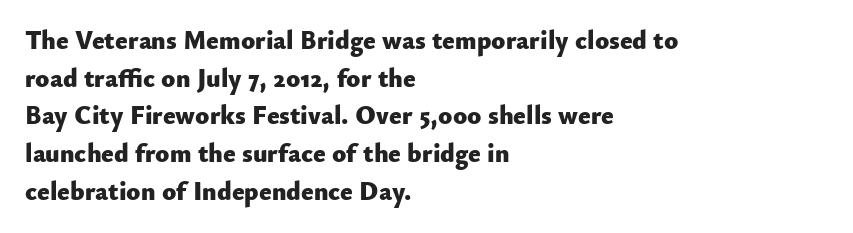
{"italic": "no", "bold": "yes", "underline": "no", "align": "left", "line_spacing": "normal", "line_spacing_ratio": 1.45, "letter_spacing": "normal", "letter_spacing_em": 0.0, "glyph_px": 26}
